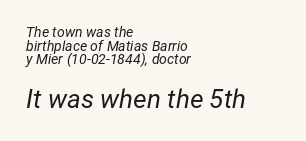
Q: Is the text bold? A: No.
Q: Is the text italic (slanted)? A: Yes, it leans right by about 12 degrees.
Q: Is the text underlined? A: No.
Q: How is the paragraph aligned? A: Left-aligned.
Q: Is the spacing between letters normal or unusually wide? A: Normal.
Q: Is the spacing between lines tight, normal or loose? A: Tight.
Q: Which block of text is set in a larger size, the first (top) or the second (bottom)? A: The second (bottom) one.
